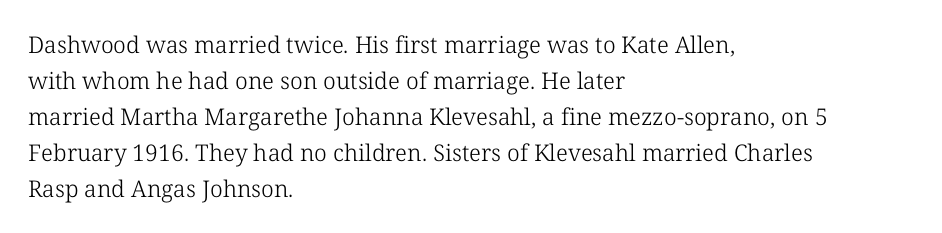
{"italic": "no", "bold": "no", "underline": "no", "align": "left", "line_spacing": "normal", "line_spacing_ratio": 1.57, "letter_spacing": "normal", "letter_spacing_em": 0.0, "glyph_px": 23}
